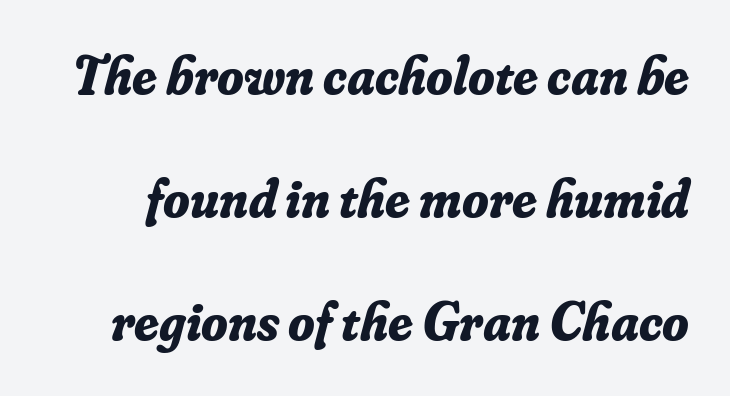
What stands out about the letter spacing? Nothing — it is the standard amount. Do the characters align in a grid? No, the font is proportional. The passage shown leans; its letterforms are oblique. You'd pick this weight for a headline — it's a proper bold. A serif font was chosen for this passage.
